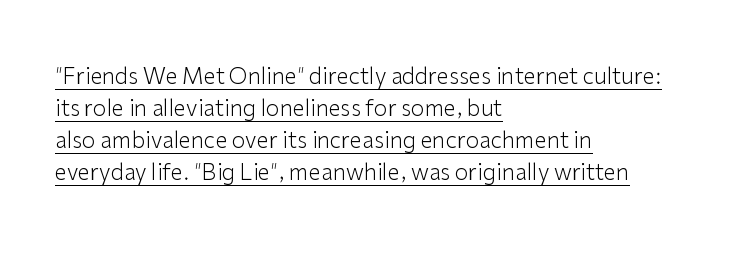
Q: Is the text bold? A: No.
Q: Is the text italic (slanted)? A: No, it is upright.
Q: Is the text underlined? A: Yes.
Q: How is the paragraph aligned? A: Left-aligned.
Q: Is the spacing between letters normal or unusually wide? A: Normal.
Q: Is the spacing between lines tight, normal or loose? A: Normal.
